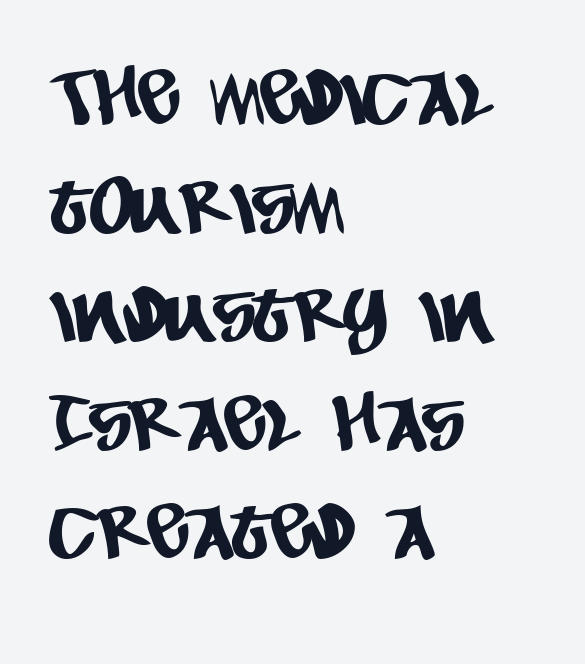
Look at the tracking — it's just the regular setting, nothing added. These lines are rendered in a variable-pitch font. Does the leading feel generous? No, just average. Horizontally, the lines are justified to the leading edge only. The gap between lines stays unmarked.
